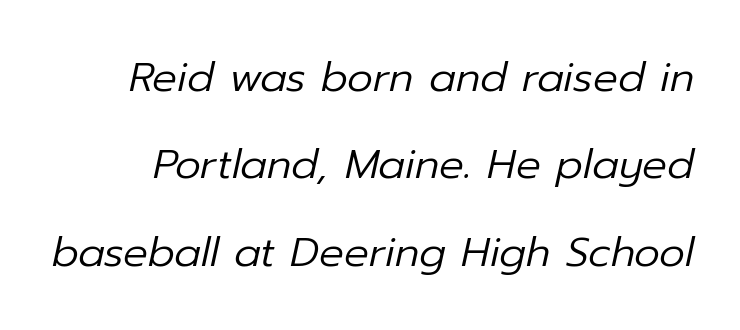
Q: Is the text bold? A: No.
Q: Is the text italic (slanted)? A: Yes, it leans right by about 12 degrees.
Q: Is the text underlined? A: No.
Q: Is the spacing between letters normal or unusually wide? A: Normal.
Q: Is the spacing between lines tight, normal or loose? A: Loose.
Q: Width (condensed, normal, or wide)? A: Normal.
Q: Stroke contrast? A: Low.
Q: x-height? A: Medium.
Q: Monospaced? A: No.
